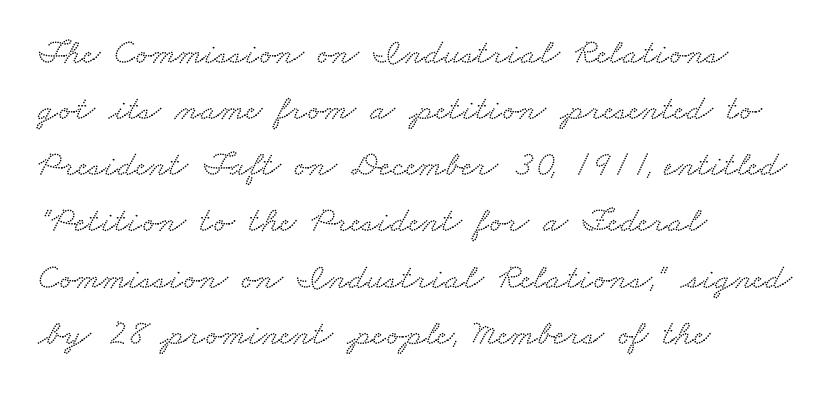
Q: Is the text underlined? A: No.
Q: How is the paragraph aligned? A: Left-aligned.
Q: Is the spacing between letters normal or unusually wide? A: Normal.
Q: Is the spacing between lines tight, normal or loose? A: Normal.
Q: Width (condensed, normal, or wide)? A: Wide.
Q: Stroke contrast? A: Low.
Q: x-height? A: Small.
Q: Monospaced? A: No.
